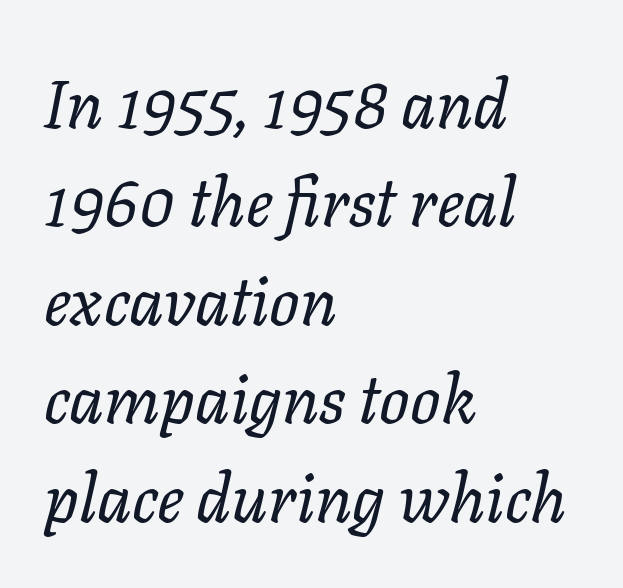
Compared with ordinary roman type, these characters are visibly tilted. Normally led — the rows are evenly, conventionally spaced. The face looks like a standard text weight, possibly lighter. What stands out about the letter spacing? Nothing — it is the standard amount.
